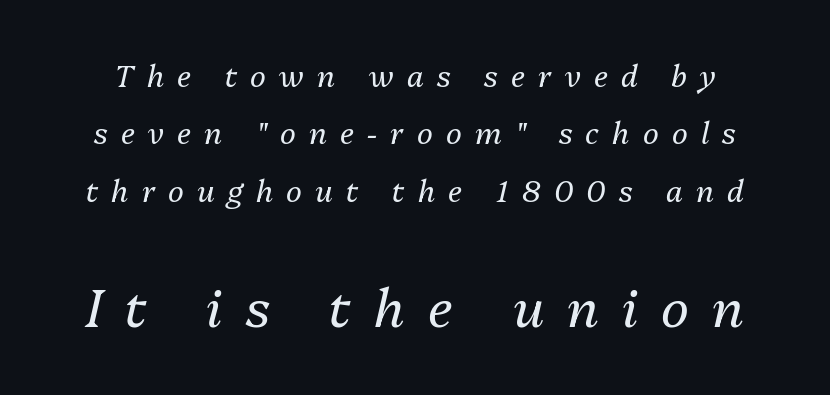
{"italic": "yes", "lean": "right", "slant_degrees": 13, "bold": "no", "weight": "regular", "width": "normal", "stroke_contrast": "medium", "x_height": "medium", "monospaced": "no", "underline": "no", "line_spacing": "loose", "line_spacing_ratio": 1.91, "letter_spacing": "wide", "letter_spacing_em": 0.44, "larger_block": "second", "size_ratio": 1.77, "glyph_px": 53}
